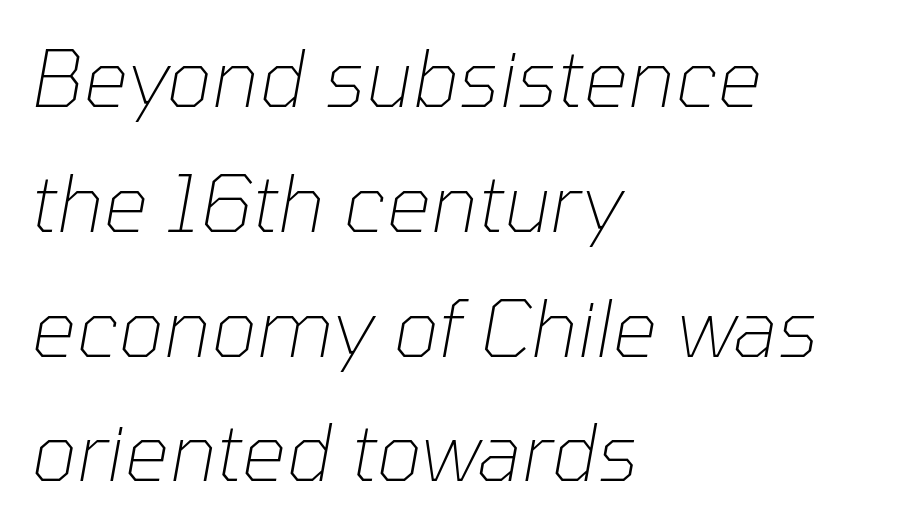
The block of text has a typical density, with ordinary space between rows. Each letter keeps its own natural width here, so spacing adapts to shape. The foot of each line stays bare and open. Observe the ordinary spacing: letters are neighbours, not strangers. The letters look calm and open, with moderate or lighter stems. Is the block centered? No — it sits flush against the left margin.
